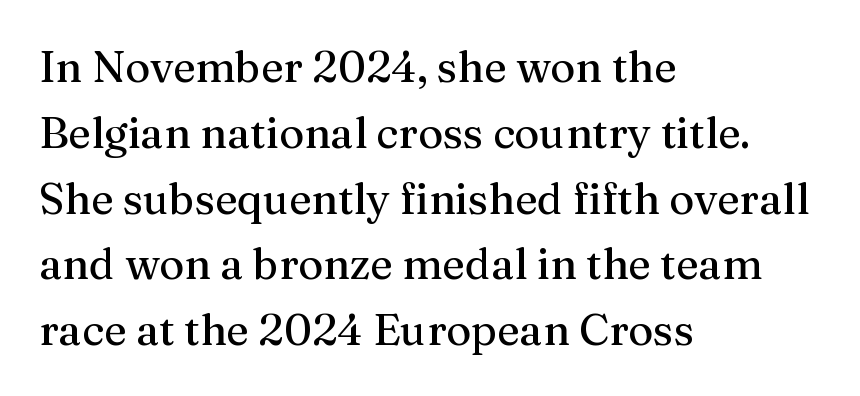
Tracking here is standard; glyphs follow each other at the usual distance. Alignment: flush left. Upright lettering throughout. Here the designer chose a conventional face with non-uniform glyph widths. Each letter's strokes conclude with small projecting serifs. Check under the words: just untouched page.
